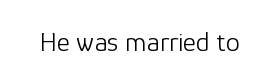
Q: Is the text bold? A: No.
Q: Is the text italic (slanted)? A: No, it is upright.
Q: Is the typeface a serif or a sans-serif typeface? A: Sans-serif.
Q: Is the text underlined? A: No.
Q: Is the spacing between letters normal or unusually wide? A: Normal.
Q: Width (condensed, normal, or wide)? A: Normal.
Q: Stroke contrast? A: Low.
Q: x-height? A: Medium.
Q: Monospaced? A: No.
